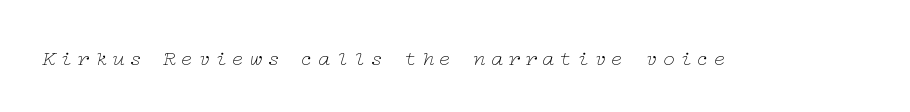
Q: Is the text bold? A: No.
Q: Is the text italic (slanted)? A: Yes, it leans right by about 12 degrees.
Q: Is the text underlined? A: No.
Q: Is the spacing between letters normal or unusually wide? A: Unusually wide.
